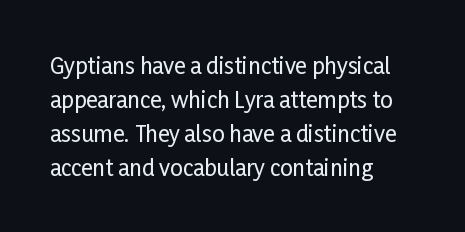
{"italic": "no", "underline": "no", "align": "left", "line_spacing": "normal", "line_spacing_ratio": 1.54, "letter_spacing": "normal", "letter_spacing_em": 0.0, "glyph_px": 22}
